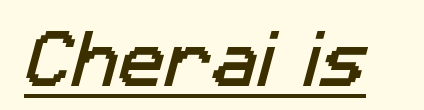
Q: Is the typeface a serif or a sans-serif typeface? A: Sans-serif.
Q: Is the text underlined? A: Yes.
Q: Is the spacing between letters normal or unusually wide? A: Normal.
Q: Width (condensed, normal, or wide)? A: Normal.
Q: Stroke contrast? A: Low.
Q: x-height? A: Medium.
Q: Monospaced? A: No.
